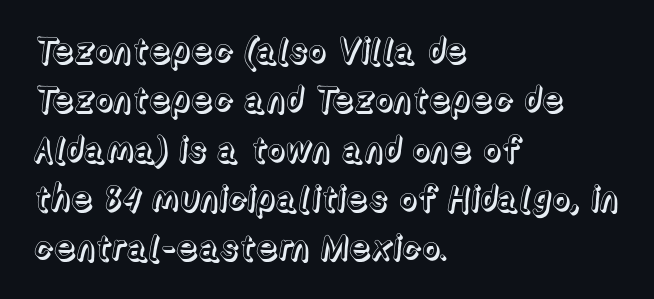
Does the leading feel generous? No, just average. A clean baseline with only descenders dipping below it. One-word summary of the alignment: left. Inter-character spacing is left at the font's built-in metrics.
